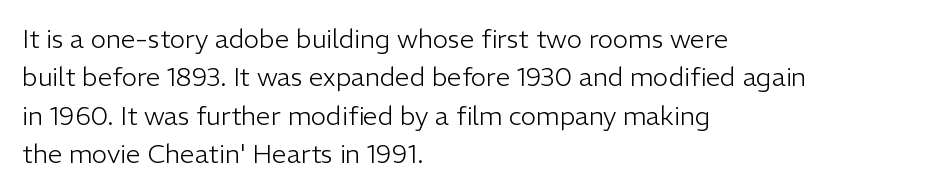
{"italic": "no", "bold": "no", "underline": "no", "align": "left", "line_spacing": "normal", "line_spacing_ratio": 1.48, "letter_spacing": "normal", "letter_spacing_em": 0.0, "glyph_px": 26}
